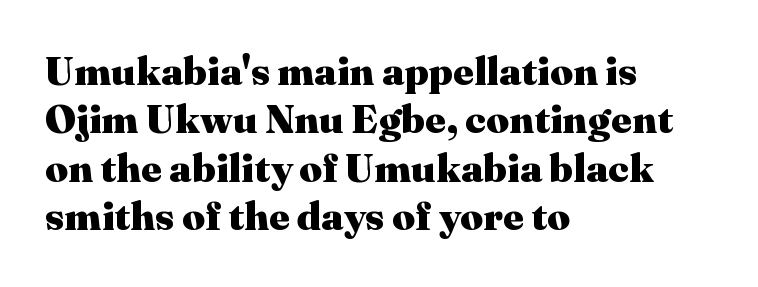
Q: Is the text bold? A: Yes.
Q: Is the text italic (slanted)? A: No, it is upright.
Q: Is the typeface a serif or a sans-serif typeface? A: Serif.
Q: Is the text underlined? A: No.
Q: How is the paragraph aligned? A: Left-aligned.
Q: Is the spacing between letters normal or unusually wide? A: Normal.
Q: Width (condensed, normal, or wide)? A: Normal.
Q: Stroke contrast? A: Medium.
Q: x-height? A: Medium.
Q: Monospaced? A: No.
